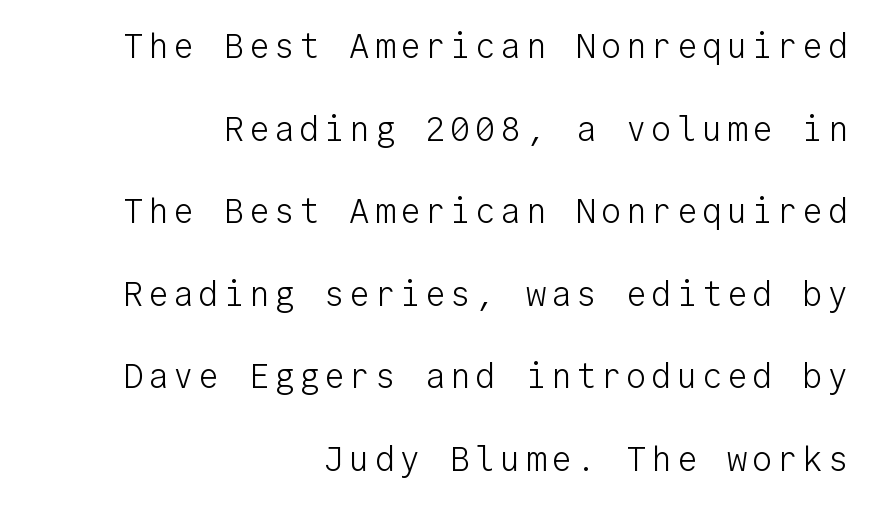
No word sits above an underline. The type sits square on the baseline with zero lean. Monospaced: the letters line up in strict vertical columns. What's the leading like? Stretched, with rows far apart. Caption: face not bold, strokes unweighted. This is sans-serif lettering, the kind often seen on screens and signage.
